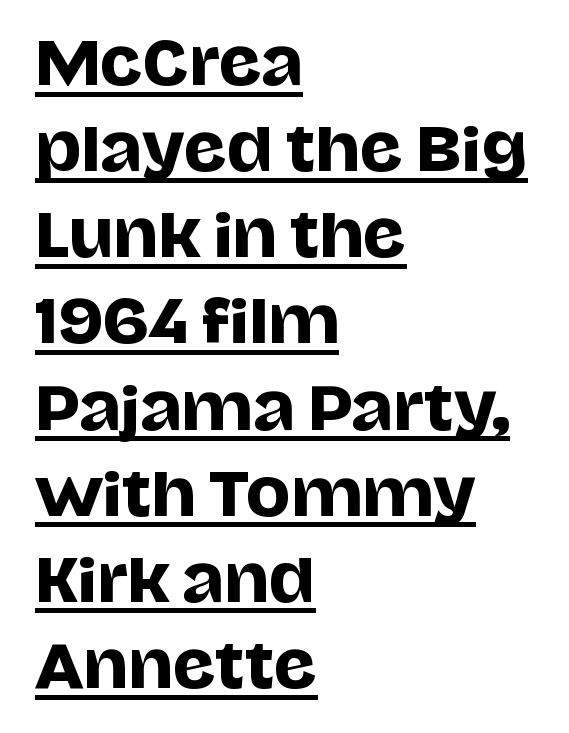
Quick note: interline space is typical. The text was rendered using a sans face with plain stroke endings. The type is set solid horizontally, with unmodified tracking. This rendering features underlined lettering. Each letter keeps its own natural width here, so spacing adapts to shape.
